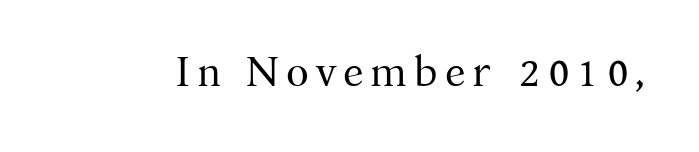
Q: Is the text bold? A: No.
Q: Is the text italic (slanted)? A: No, it is upright.
Q: Is the typeface a serif or a sans-serif typeface? A: Serif.
Q: Is the text underlined? A: No.
Q: Width (condensed, normal, or wide)? A: Normal.
Q: Stroke contrast? A: Medium.
Q: x-height? A: Medium.
Q: Monospaced? A: No.
